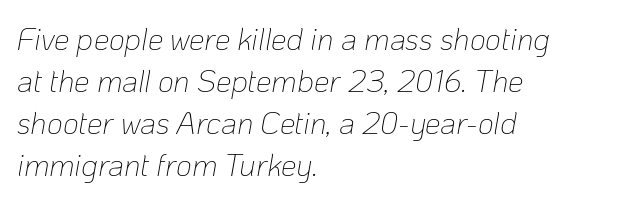
The image shows 31 px thin type, italic (leaning right); set left-aligned, normal line spacing (1.35x), normal letter spacing, not underlined; low stroke contrast and a medium x-height.
